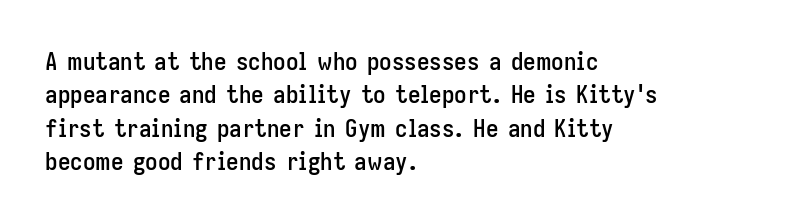
The image shows 25 px text type, upright; set left-aligned, normal line spacing (1.34x), normal letter spacing, not underlined.
